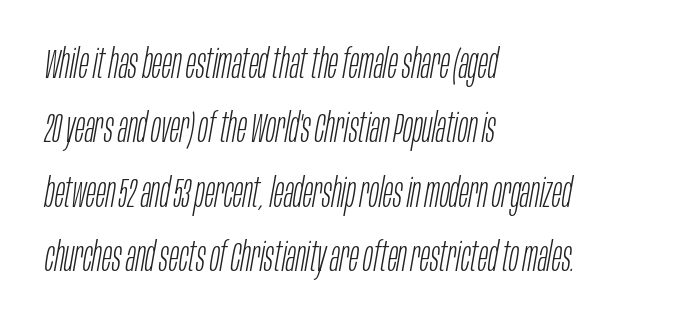
{"italic": "yes", "lean": "right", "slant_degrees": 10, "bold": "no", "weight": "light", "width": "condensed", "stroke_contrast": "low", "x_height": "large", "monospaced": "no", "underline": "no", "align": "left", "line_spacing": "normal", "line_spacing_ratio": 1.57, "letter_spacing": "normal", "letter_spacing_em": 0.0, "glyph_px": 41}
